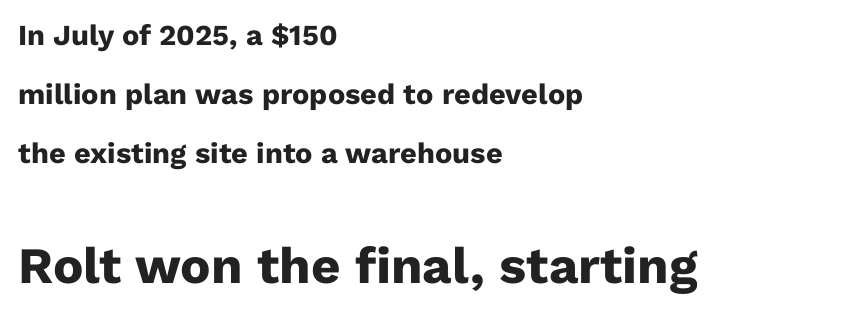
The image shows 51 px heavy sans-serif type, upright; set left-aligned, loose line spacing (2.03x), normal letter spacing, not underlined; the second (bottom) block is 1.76x larger; low stroke contrast and a medium x-height.
